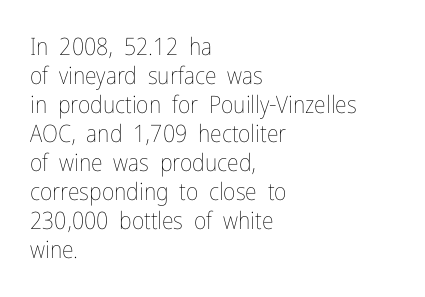
The strokes carry an ordinary text weight at most. Default kerning and tracking; the words read as compact shapes. The gap between lines stays unmarked. Does the lettering tilt? It doesn't — this is upright.
